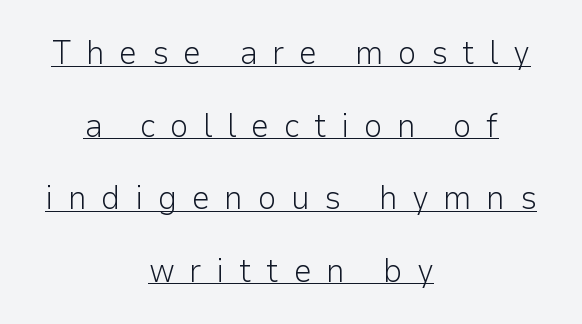
The image shows 33 px light sans-serif type, upright; set centered, loose line spacing (2.2x), unusually wide letter spacing (+0.44 em), underlined; low stroke contrast and a medium x-height.
